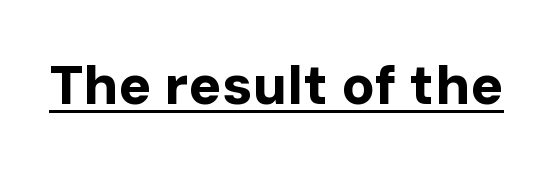
The typesetting leans heavy: a genuine bold. There is no visible air inserted between adjacent glyphs. A baseline rule has been typeset under these characters. Stroke terminals: plain, sans-serif.
